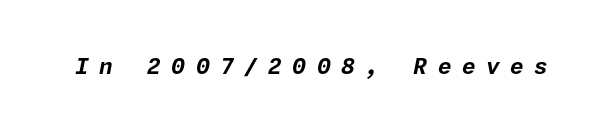
{"italic": "yes", "lean": "right", "slant_degrees": 11, "bold": "yes", "underline": "no", "letter_spacing": "wide", "letter_spacing_em": 0.48, "glyph_px": 22}
